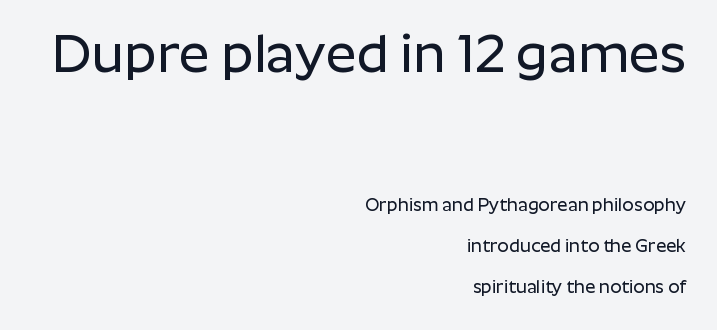
The image shows 54 px sans-serif type, upright; set right-aligned, loose line spacing (2.28x), normal letter spacing, not underlined; the first (top) block is 3.0x larger; low stroke contrast and a medium x-height.
